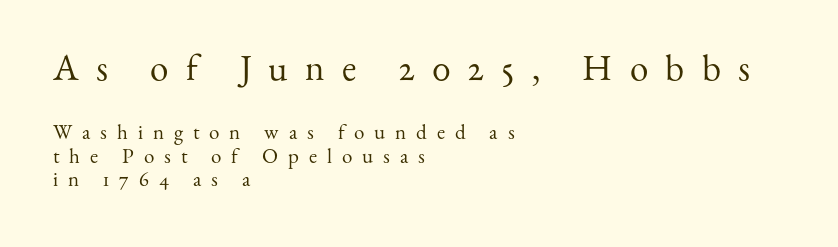
The image shows 37 px regular-weight serif type, upright; set left-aligned, tight line spacing (1.12x), unusually wide letter spacing (+0.47 em), not underlined; the first (top) block is 1.76x larger; medium stroke contrast and a small x-height.
